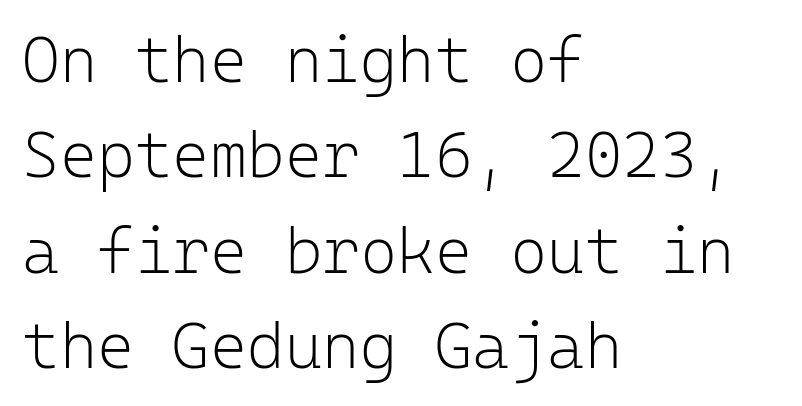
{"serif": "no", "italic": "no", "bold": "no", "weight": "light", "width": "normal", "stroke_contrast": "low", "x_height": "medium", "monospaced": "yes", "underline": "no", "align": "left", "line_spacing": "normal", "line_spacing_ratio": 1.49, "letter_spacing": "normal", "letter_spacing_em": 0.0, "glyph_px": 64}
